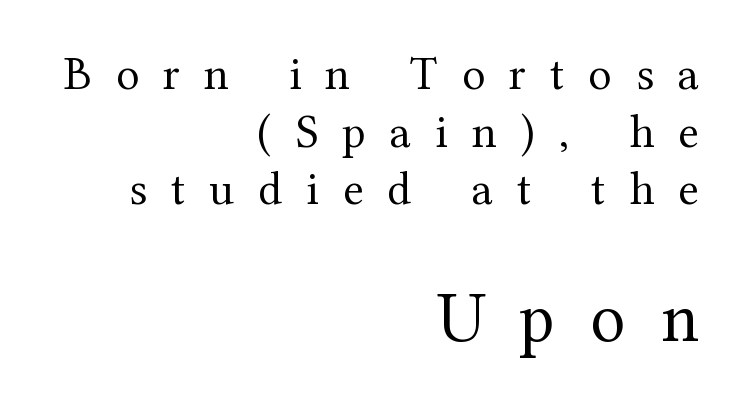
{"serif": "yes", "italic": "no", "bold": "no", "weight": "regular", "width": "normal", "stroke_contrast": "medium", "x_height": "medium", "monospaced": "no", "underline": "no", "align": "right", "line_spacing_ratio": 1.2, "letter_spacing": "wide", "letter_spacing_em": 0.5, "larger_block": "second", "size_ratio": 1.5, "glyph_px": 72}
